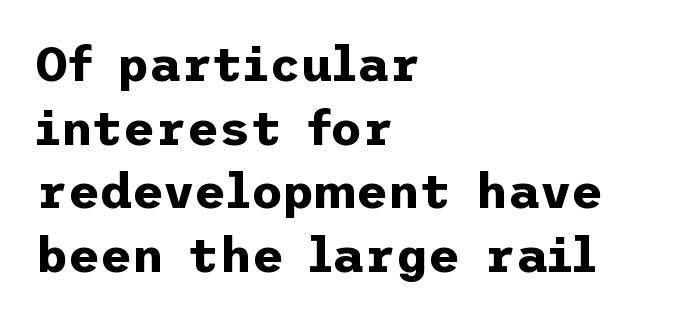
Q: Is the text bold? A: Yes.
Q: Is the text italic (slanted)? A: No, it is upright.
Q: Is the typeface a serif or a sans-serif typeface? A: Sans-serif.
Q: Is the text underlined? A: No.
Q: How is the paragraph aligned? A: Left-aligned.
Q: Is the spacing between letters normal or unusually wide? A: Normal.
Q: Is the spacing between lines tight, normal or loose? A: Normal.
Q: Width (condensed, normal, or wide)? A: Normal.
Q: Stroke contrast? A: Low.
Q: x-height? A: Medium.
